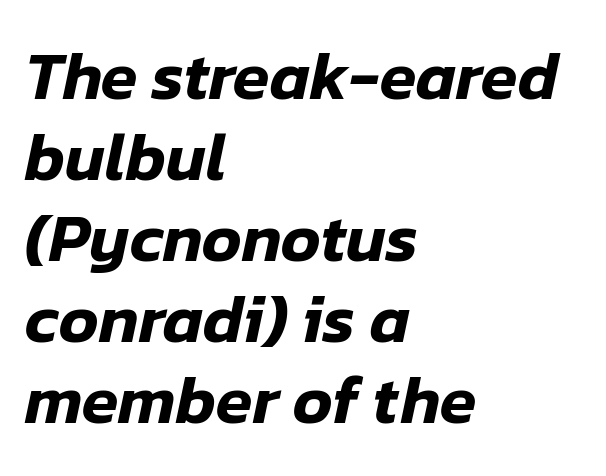
Words appear dense and cohesive because spacing is normal. Think of a printed novel: that variable character pitch is what you see here. The typography opts for an oblique posture over an upright one. Bare-footed words on every line.
